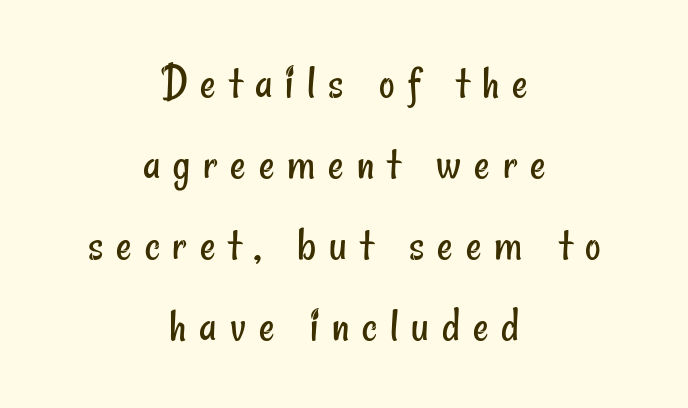
The image shows 48 px regular-weight, condensed sans-serif type; set centered, normal line spacing (1.69x), unusually wide letter spacing (+0.27 em), not underlined; low stroke contrast and a small x-height.
